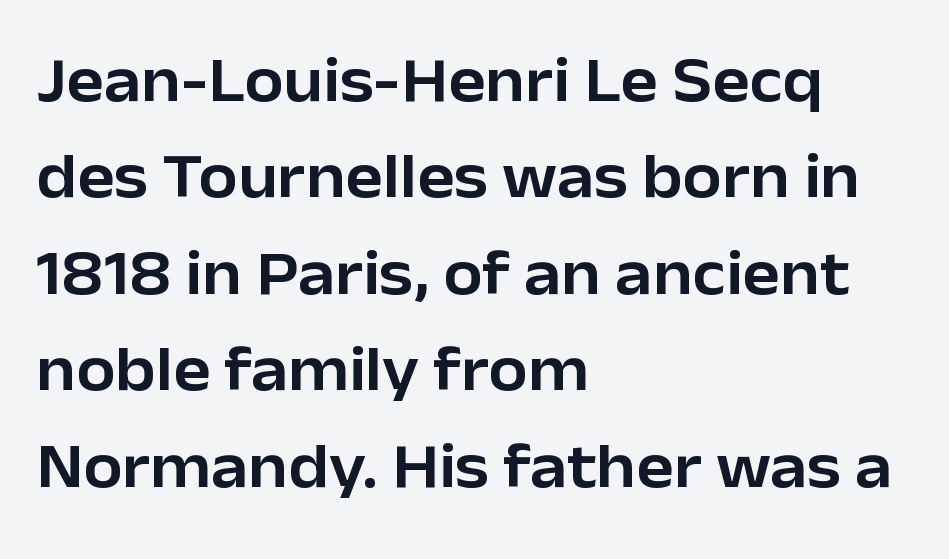
Q: Is the text italic (slanted)? A: No, it is upright.
Q: Is the typeface a serif or a sans-serif typeface? A: Sans-serif.
Q: Is the text underlined? A: No.
Q: How is the paragraph aligned? A: Left-aligned.
Q: Is the spacing between letters normal or unusually wide? A: Normal.
Q: Is the spacing between lines tight, normal or loose? A: Normal.
Q: Width (condensed, normal, or wide)? A: Normal.
Q: Stroke contrast? A: Low.
Q: x-height? A: Medium.
Q: Monospaced? A: No.
